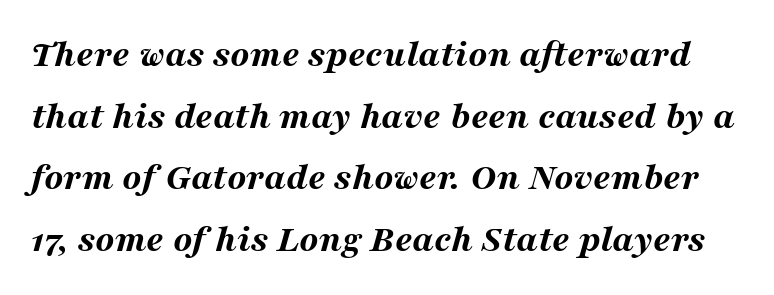
No word sits above an underline. Weight: bold. Tracking here is standard; glyphs follow each other at the usual distance. If you drew a line through each stem, it would be angled.
